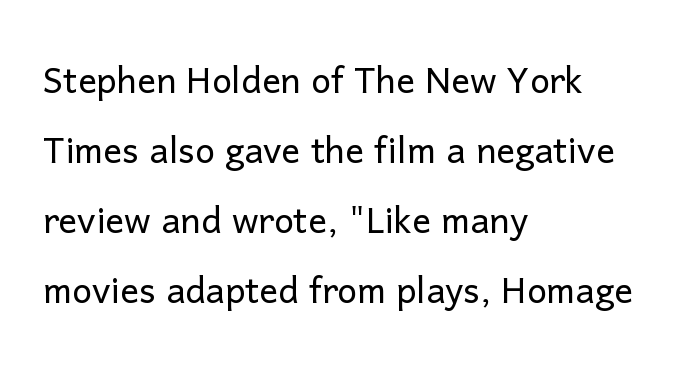
Q: Is the text bold? A: No.
Q: Is the text italic (slanted)? A: No, it is upright.
Q: Is the typeface a serif or a sans-serif typeface? A: Sans-serif.
Q: Is the text underlined? A: No.
Q: How is the paragraph aligned? A: Left-aligned.
Q: Is the spacing between letters normal or unusually wide? A: Normal.
Q: Is the spacing between lines tight, normal or loose? A: Normal.
Q: Width (condensed, normal, or wide)? A: Normal.
Q: Stroke contrast? A: Low.
Q: x-height? A: Medium.
Q: Monospaced? A: No.
